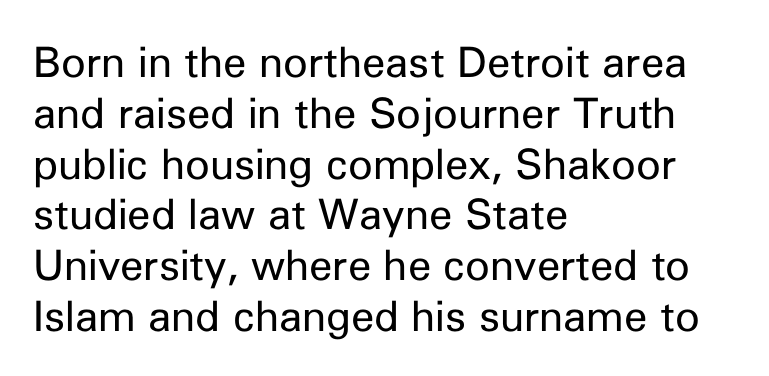
{"serif": "no", "italic": "no", "bold": "no", "weight": "regular", "width": "normal", "stroke_contrast": "low", "x_height": "medium", "monospaced": "no", "underline": "no", "align": "left", "line_spacing_ratio": 1.21, "letter_spacing": "normal", "letter_spacing_em": 0.0, "glyph_px": 42}
